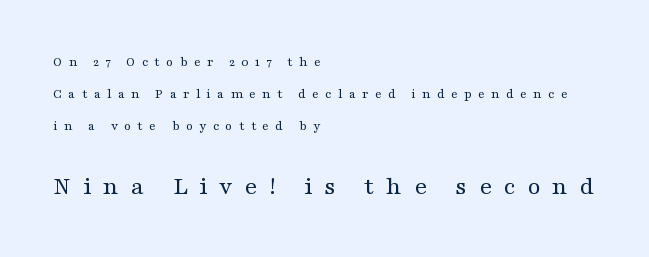
Q: Is the text bold? A: No.
Q: Is the text italic (slanted)? A: No, it is upright.
Q: Is the text underlined? A: No.
Q: How is the paragraph aligned? A: Left-aligned.
Q: Is the spacing between letters normal or unusually wide? A: Unusually wide.
Q: Is the spacing between lines tight, normal or loose? A: Loose.
Q: Which block of text is set in a larger size, the first (top) or the second (bottom)? A: The second (bottom) one.
